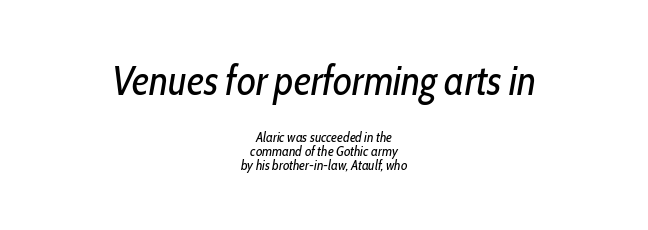
{"italic": "yes", "lean": "right", "slant_degrees": 10, "bold": "no", "weight": "regular", "width": "condensed", "stroke_contrast": "low", "x_height": "medium", "monospaced": "no", "underline": "no", "align": "center", "line_spacing": "tight", "line_spacing_ratio": 0.99, "letter_spacing": "normal", "letter_spacing_em": 0.0, "larger_block": "first", "size_ratio": 2.93, "glyph_px": 41}
